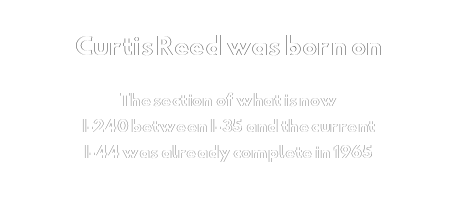
{"italic": "no", "underline": "no", "align": "center", "line_spacing_ratio": 1.72, "letter_spacing": "normal", "letter_spacing_em": 0.0, "larger_block": "first", "size_ratio": 1.53, "glyph_px": 23}
